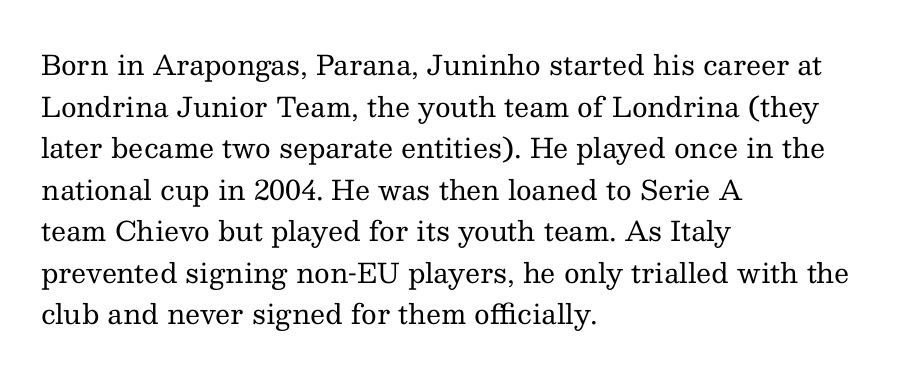
{"italic": "no", "bold": "no", "underline": "no", "align": "left", "line_spacing": "normal", "line_spacing_ratio": 1.54, "letter_spacing": "normal", "letter_spacing_em": 0.0, "glyph_px": 27}
